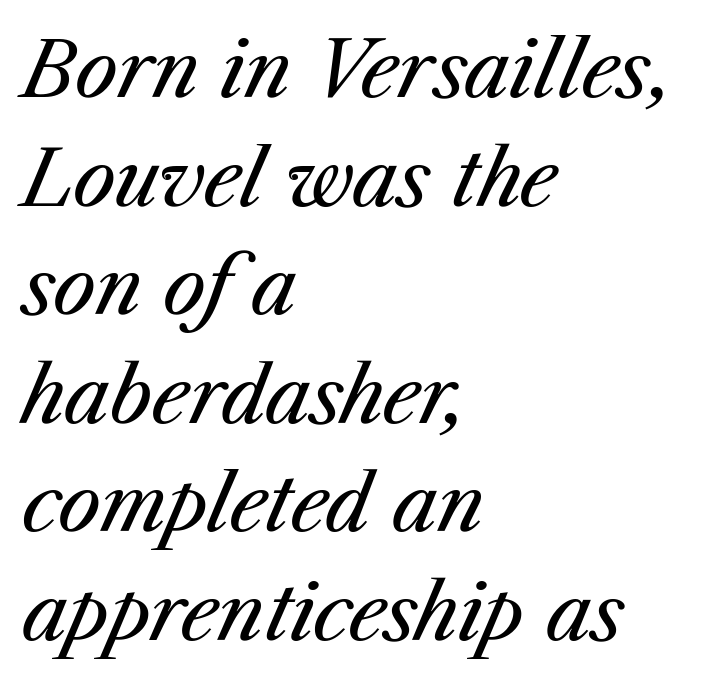
The image shows 77 px regular-weight type, italic (leaning right); set left-aligned, normal line spacing (1.41x), normal letter spacing, not underlined; medium stroke contrast and a medium x-height.
